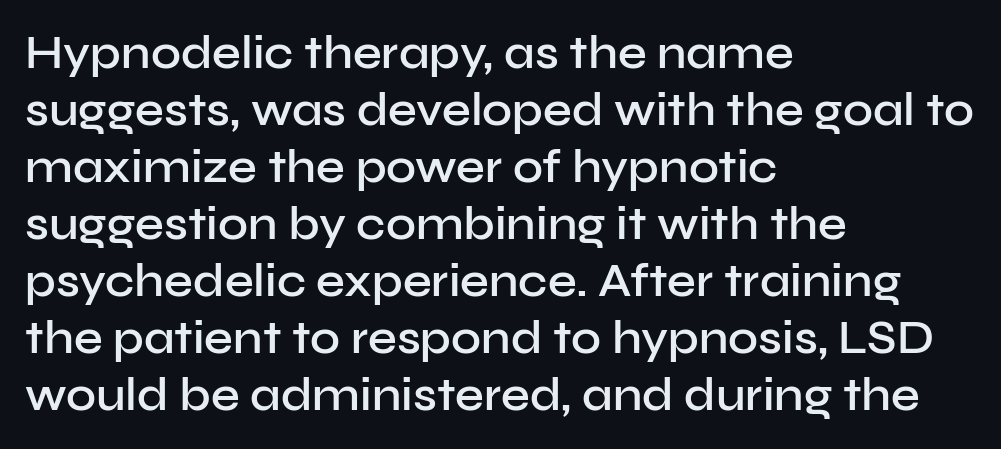
The image shows 46 px semibold sans-serif type, upright; set left-aligned, line spacing 1.24x, normal letter spacing, not underlined; low stroke contrast and a medium x-height.
